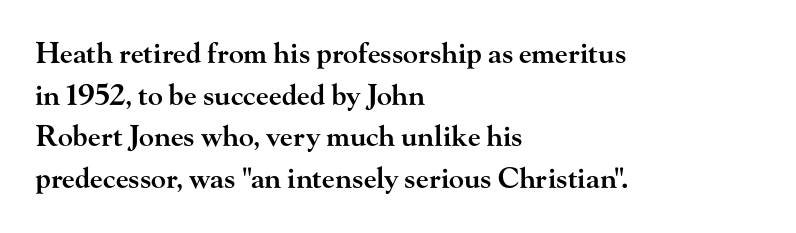
Q: Is the text bold? A: Semi-bold.
Q: Is the text italic (slanted)? A: No, it is upright.
Q: Is the typeface a serif or a sans-serif typeface? A: Serif.
Q: Is the text underlined? A: No.
Q: How is the paragraph aligned? A: Left-aligned.
Q: Is the spacing between letters normal or unusually wide? A: Normal.
Q: Is the spacing between lines tight, normal or loose? A: Normal.
Q: Width (condensed, normal, or wide)? A: Wide.
Q: Stroke contrast? A: High.
Q: x-height? A: Small.
Q: Monospaced? A: No.
